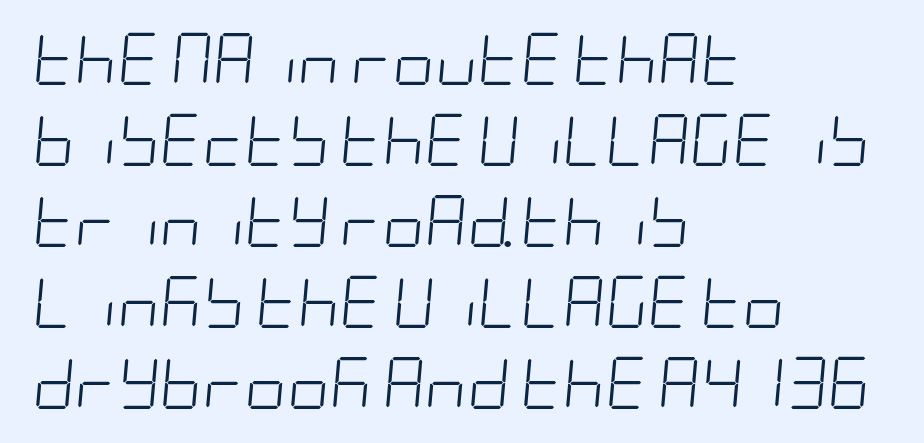
An italicized treatment has been applied to the whole sample. No extra tracking has been applied to these lines. The cut favours lightness, reaching ordinary text weight at its darkest. Where is the straight margin? On the left. Line spacing here is normal.
